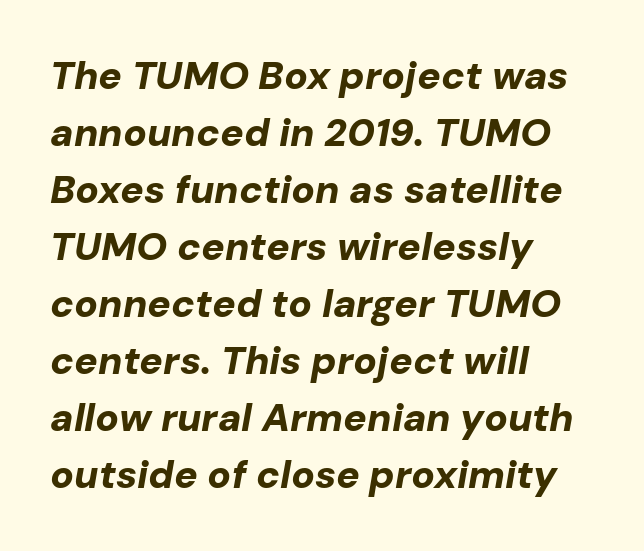
{"italic": "yes", "lean": "right", "slant_degrees": 10, "bold": "yes", "weight": "bold", "width": "normal", "stroke_contrast": "low", "x_height": "medium", "monospaced": "no", "underline": "no", "align": "left", "line_spacing": "normal", "line_spacing_ratio": 1.46, "letter_spacing": "normal", "letter_spacing_em": 0.0, "glyph_px": 39}
